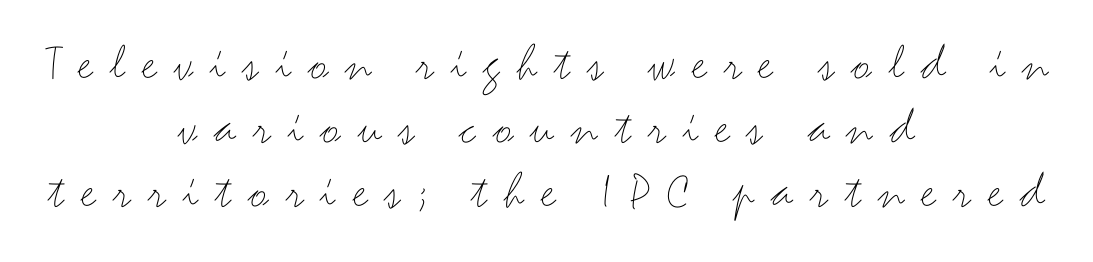
{"serif": "no", "bold": "no", "weight": "thin", "width": "wide", "stroke_contrast": "medium", "x_height": "small", "monospaced": "no", "underline": "no", "align": "center", "line_spacing_ratio": 1.21, "letter_spacing": "wide", "letter_spacing_em": 0.32, "glyph_px": 53}
